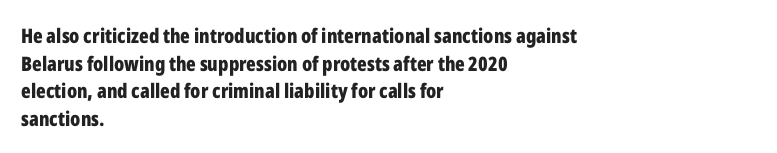
Q: Is the text bold? A: Yes.
Q: Is the text italic (slanted)? A: No, it is upright.
Q: Is the text underlined? A: No.
Q: How is the paragraph aligned? A: Left-aligned.
Q: Is the spacing between letters normal or unusually wide? A: Normal.
Q: Is the spacing between lines tight, normal or loose? A: Normal.
